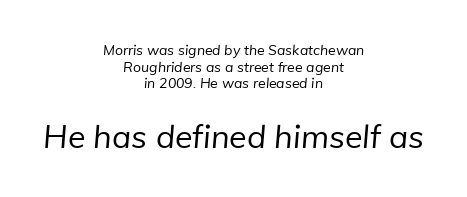
Q: Is the text bold? A: No.
Q: Is the typeface a serif or a sans-serif typeface? A: Sans-serif.
Q: Is the text underlined? A: No.
Q: How is the paragraph aligned? A: Centered.
Q: Is the spacing between letters normal or unusually wide? A: Normal.
Q: Which block of text is set in a larger size, the first (top) or the second (bottom)? A: The second (bottom) one.
Q: Width (condensed, normal, or wide)? A: Normal.
Q: Stroke contrast? A: Low.
Q: x-height? A: Medium.
Q: Monospaced? A: No.
